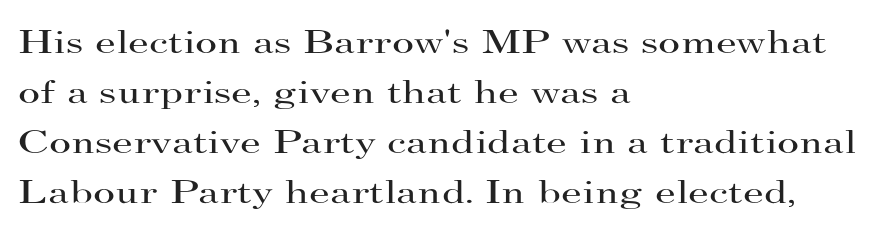
Q: Is the text bold? A: No.
Q: Is the text italic (slanted)? A: No, it is upright.
Q: Is the typeface a serif or a sans-serif typeface? A: Serif.
Q: Is the text underlined? A: No.
Q: How is the paragraph aligned? A: Left-aligned.
Q: Is the spacing between letters normal or unusually wide? A: Normal.
Q: Is the spacing between lines tight, normal or loose? A: Normal.
Q: Width (condensed, normal, or wide)? A: Wide.
Q: Stroke contrast? A: High.
Q: x-height? A: Small.
Q: Monospaced? A: No.
